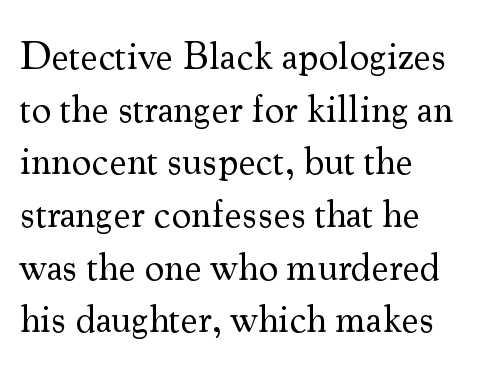
The image shows 39 px regular-weight serif type, upright; set left-aligned, normal line spacing (1.35x), normal letter spacing, not underlined; medium stroke contrast and a small x-height.
